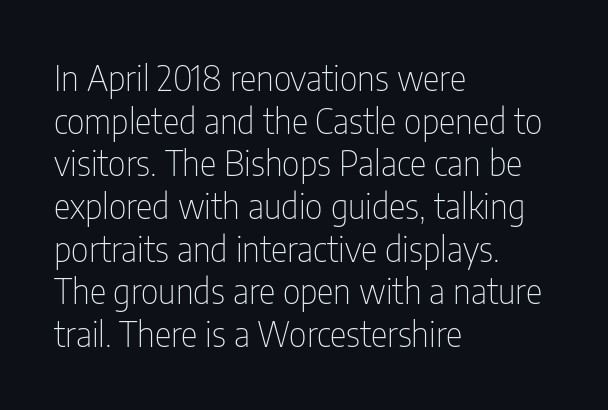
Q: Is the text bold? A: No.
Q: Is the text italic (slanted)? A: No, it is upright.
Q: Is the typeface a serif or a sans-serif typeface? A: Sans-serif.
Q: Is the text underlined? A: No.
Q: How is the paragraph aligned? A: Left-aligned.
Q: Is the spacing between letters normal or unusually wide? A: Normal.
Q: Width (condensed, normal, or wide)? A: Condensed.
Q: Stroke contrast? A: Low.
Q: x-height? A: Medium.
Q: Monospaced? A: No.
